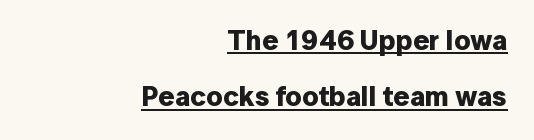
A typesetter would call this proportional, since set widths differ per character. Quick note: interline space is abundant. Teacher's note: observe the even right margin — that is flush-right alignment. Ordinary non-slanted type is in use. Inter-character spacing is left at the font's built-in metrics.
